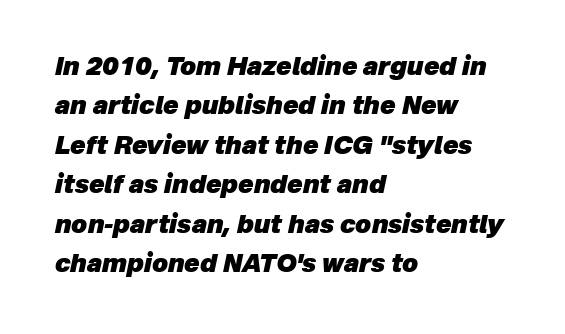
The image shows 25 px bold type, italic (leaning right); set left-aligned, normal line spacing (1.58x), normal letter spacing, not underlined.
